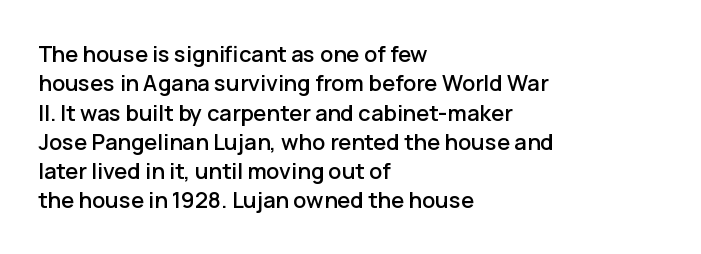
Q: Is the text italic (slanted)? A: No, it is upright.
Q: Is the text underlined? A: No.
Q: How is the paragraph aligned? A: Left-aligned.
Q: Is the spacing between letters normal or unusually wide? A: Normal.
Q: Is the spacing between lines tight, normal or loose? A: Normal.
